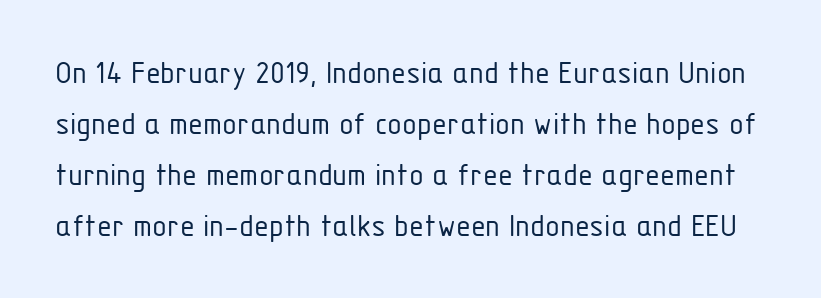
Q: Is the text bold? A: No.
Q: Is the text italic (slanted)? A: No, it is upright.
Q: Is the typeface a serif or a sans-serif typeface? A: Sans-serif.
Q: Is the text underlined? A: No.
Q: Is the spacing between letters normal or unusually wide? A: Normal.
Q: Is the spacing between lines tight, normal or loose? A: Normal.
Q: Width (condensed, normal, or wide)? A: Condensed.
Q: Stroke contrast? A: Low.
Q: x-height? A: Medium.
Q: Monospaced? A: No.
